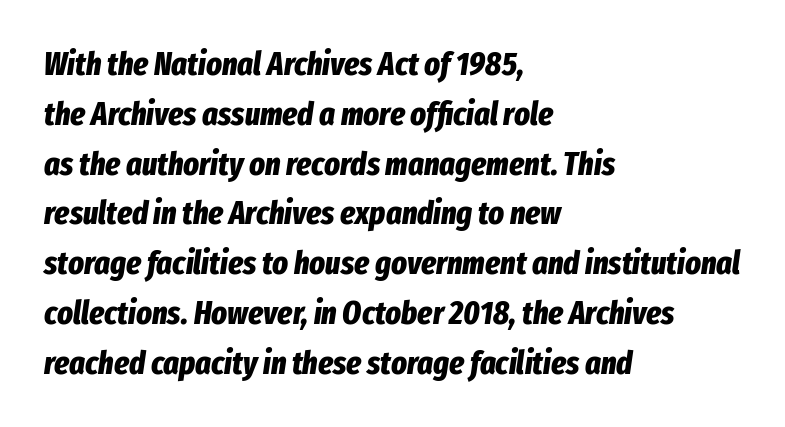
The image shows 33 px bold, condensed type, italic (leaning right); set left-aligned, normal line spacing (1.51x), normal letter spacing, not underlined; low stroke contrast and a medium x-height.
